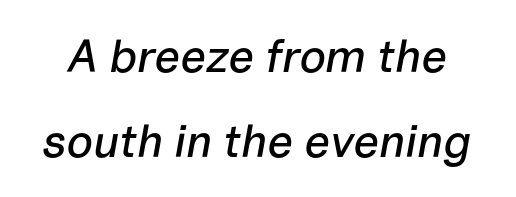
{"italic": "yes", "lean": "right", "slant_degrees": 10, "width": "normal", "stroke_contrast": "low", "x_height": "medium", "monospaced": "no", "underline": "no", "line_spacing_ratio": 1.84, "letter_spacing": "normal", "letter_spacing_em": 0.0, "glyph_px": 46}
